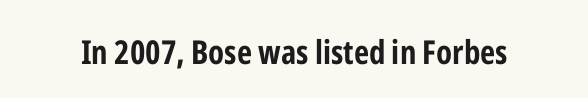
The image shows 33 px bold, condensed sans-serif type, upright; set normal letter spacing, not underlined; low stroke contrast and a medium x-height.
